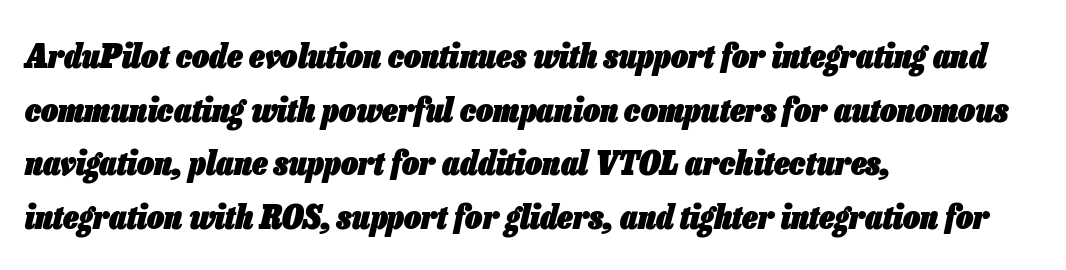
The image shows 34 px heavy, condensed type, italic (leaning right); set left-aligned, normal line spacing (1.58x), normal letter spacing, not underlined; low stroke contrast and a medium x-height.
